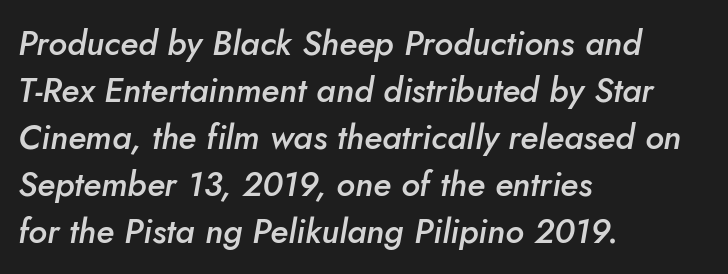
{"italic": "yes", "lean": "right", "slant_degrees": 10, "bold": "semi", "weight": "semibold", "width": "normal", "stroke_contrast": "low", "x_height": "small", "monospaced": "no", "underline": "no", "align": "left", "line_spacing": "normal", "line_spacing_ratio": 1.38, "letter_spacing": "normal", "letter_spacing_em": 0.0, "glyph_px": 34}
